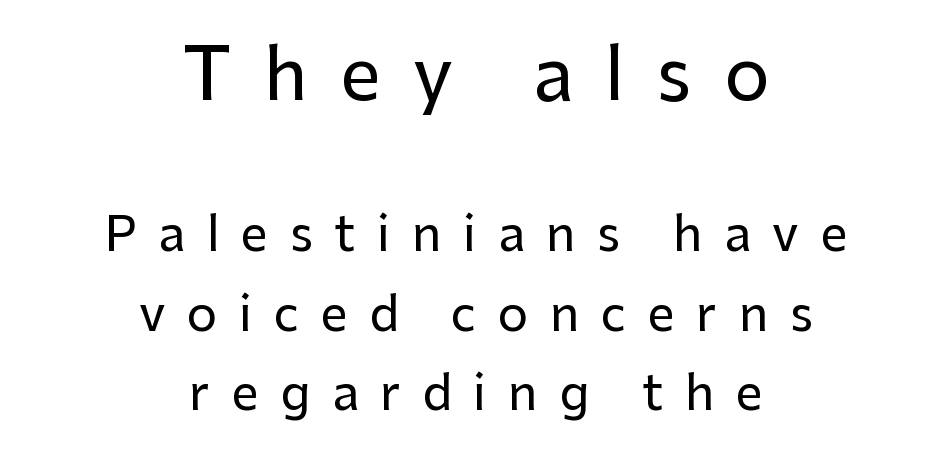
Layout note: lines centered. The passage shown has open, widely tracked lettering throughout. The words here are not underlined. This is roman type, the default non-slanted kind. Large over small — that's the arrangement of the two blocks here. Vertical spacing — default.
